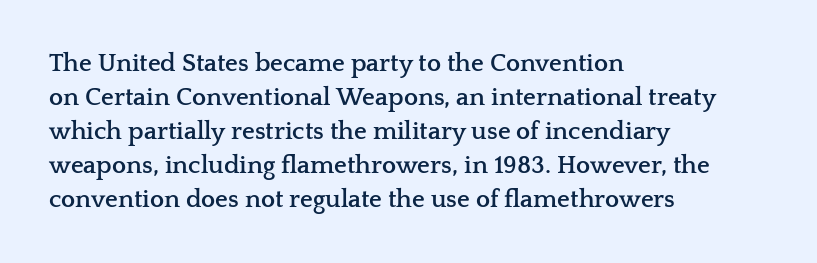
Just letters on the line, the space beneath them empty. No italicization has been applied; the sample stays upright. The rows are spaced the way most documents space them. The glyphs have the mass of a bold cut. Look at the tracking — it's just the regular setting, nothing added. Each line starts at the same left margin while the right side varies.
